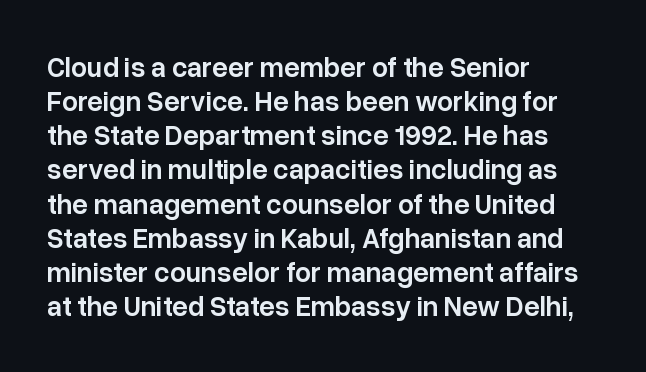
The image shows 28 px semibold sans-serif type, upright; set left-aligned, line spacing 1.22x, normal letter spacing, not underlined; low stroke contrast and a medium x-height.
